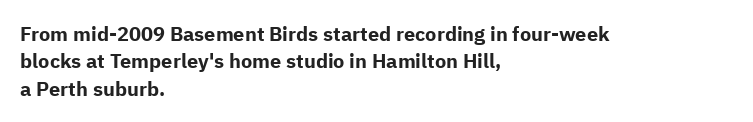
{"italic": "no", "bold": "yes", "underline": "no", "align": "left", "line_spacing": "normal", "line_spacing_ratio": 1.37, "letter_spacing": "normal", "letter_spacing_em": 0.0, "glyph_px": 20}
